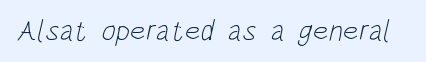
{"serif": "no", "bold": "no", "weight": "light", "width": "condensed", "stroke_contrast": "low", "x_height": "large", "monospaced": "no", "underline": "no", "letter_spacing": "normal", "letter_spacing_em": 0.0, "glyph_px": 30}
